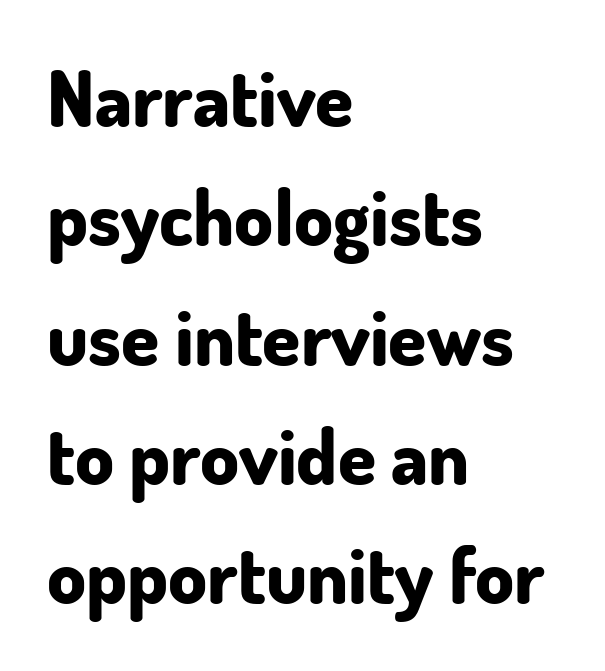
The image shows 77 px bold sans-serif type, upright; set left-aligned, normal line spacing (1.55x), normal letter spacing, not underlined; low stroke contrast and a small x-height.
